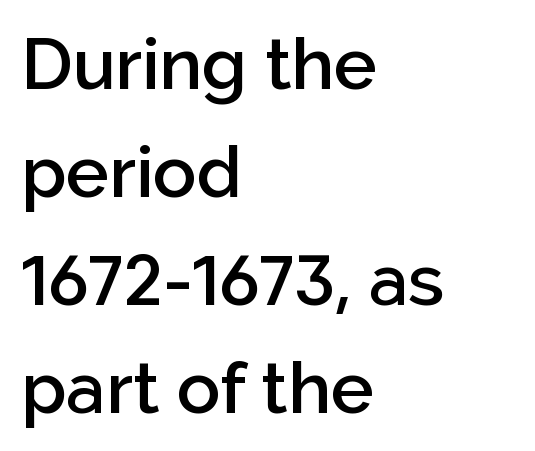
Does the weight exceed regular? Yes, but only to semibold. All the whitespace from short lines collects on the right. Is the letter spacing exaggerated? No — it looks like the ordinary default. The rendering uses a moderate line-height, typical for paragraphs. Nope, not italic — everything's standing straight.
